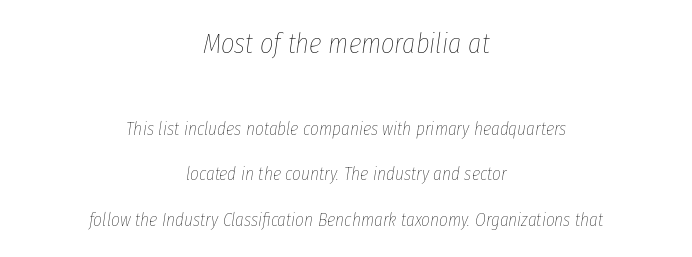
The rendering uses natural spacing where letterforms have individual widths. In terms of leading, this rendering errs on the spacious side. Glance below the letters and you will spot only blank space. Horizontal alignment here is central, giving a formal, balanced look. You could call the tracking neutral — neither tight nor loose. Think standard paragraph weight, or any step lighter than that.
